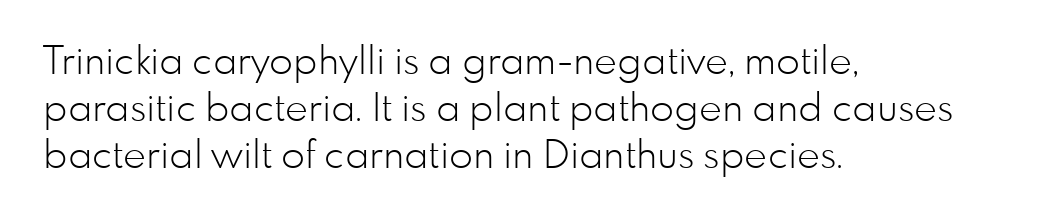
This sample has the flowing, uneven cadence of proportional lettering. Quick note: underline off. Is the type heavy? It reads as light-to-regular instead. Tall strokes in this sample are plumb rather than angled. Stroke terminals: plain, sans-serif.
